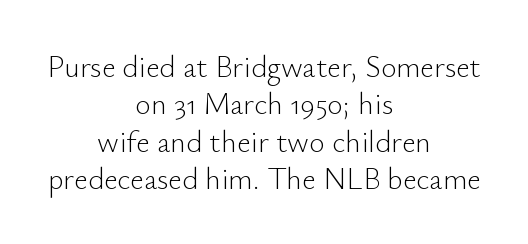
Q: Is the text bold? A: No.
Q: Is the text italic (slanted)? A: No, it is upright.
Q: Is the typeface a serif or a sans-serif typeface? A: Sans-serif.
Q: Is the text underlined? A: No.
Q: How is the paragraph aligned? A: Centered.
Q: Is the spacing between letters normal or unusually wide? A: Normal.
Q: Is the spacing between lines tight, normal or loose? A: Normal.
Q: Width (condensed, normal, or wide)? A: Normal.
Q: Stroke contrast? A: Low.
Q: x-height? A: Small.
Q: Monospaced? A: No.
